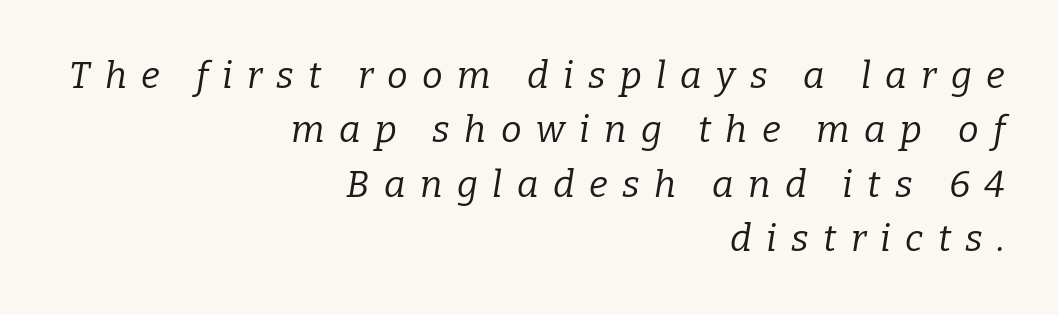
Q: Is the text bold? A: No.
Q: Is the text italic (slanted)? A: Yes, it leans right by about 9 degrees.
Q: Is the typeface a serif or a sans-serif typeface? A: Serif.
Q: Is the text underlined? A: No.
Q: How is the paragraph aligned? A: Right-aligned.
Q: Is the spacing between letters normal or unusually wide? A: Unusually wide.
Q: Is the spacing between lines tight, normal or loose? A: Normal.
Q: Width (condensed, normal, or wide)? A: Normal.
Q: Stroke contrast? A: Low.
Q: x-height? A: Medium.
Q: Monospaced? A: No.
